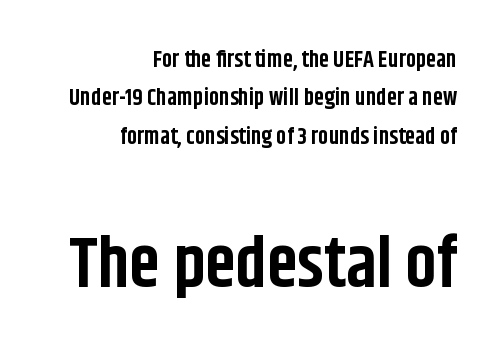
The image shows 70 px bold, condensed sans-serif type, upright; set right-aligned, normal line spacing (1.67x), normal letter spacing, not underlined; the second (bottom) block is 3.04x larger; low stroke contrast and a large x-height.
